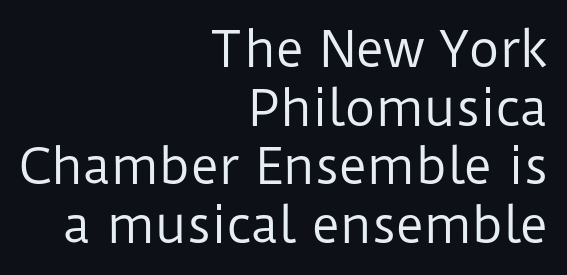
The image shows 48 px regular-weight sans-serif type, upright; set right-aligned, line spacing 1.22x, normal letter spacing, not underlined; low stroke contrast and a medium x-height.
